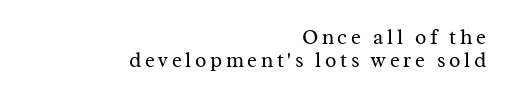
The image shows 21 px text type, upright; set right-aligned, tight line spacing (1.09x), not underlined.
